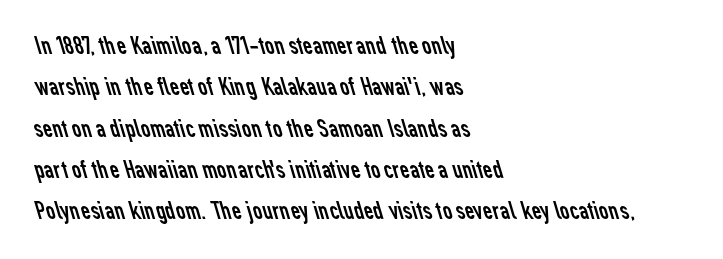
The image shows 26 px text type; set left-aligned, normal line spacing (1.59x), normal letter spacing, not underlined.
